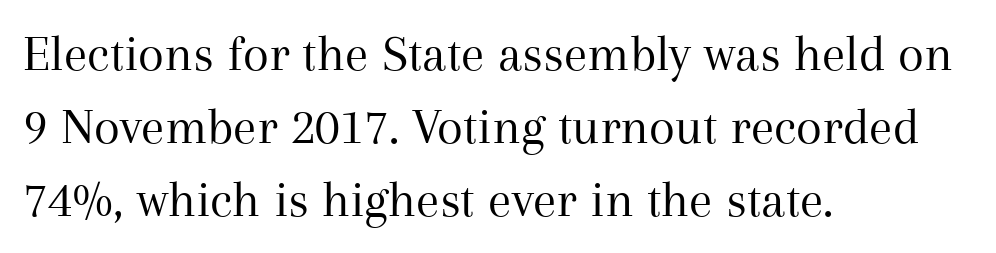
{"serif": "yes", "italic": "no", "bold": "no", "weight": "regular", "width": "normal", "stroke_contrast": "medium", "x_height": "medium", "monospaced": "no", "underline": "no", "align": "left", "line_spacing": "normal", "line_spacing_ratio": 1.38, "letter_spacing": "normal", "letter_spacing_em": 0.0, "glyph_px": 53}
